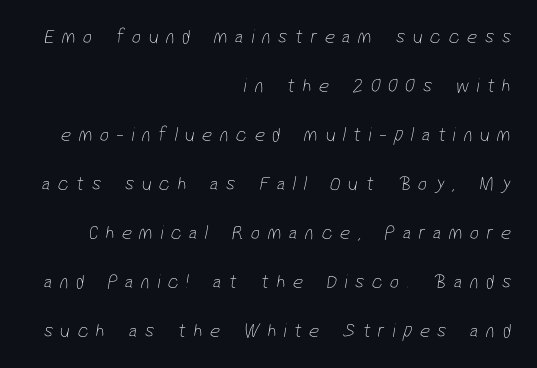
Q: Is the text bold? A: No.
Q: Is the text underlined? A: No.
Q: How is the paragraph aligned? A: Right-aligned.
Q: Is the spacing between letters normal or unusually wide? A: Unusually wide.
Q: Is the spacing between lines tight, normal or loose? A: Loose.
